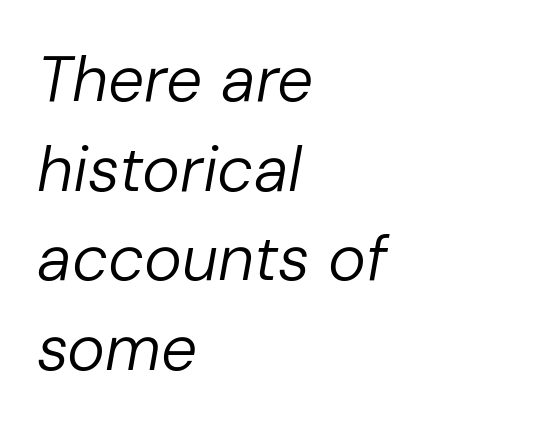
The image shows 64 px regular-weight type, italic (leaning right); set left-aligned, normal line spacing (1.4x), normal letter spacing, not underlined; low stroke contrast and a medium x-height.
